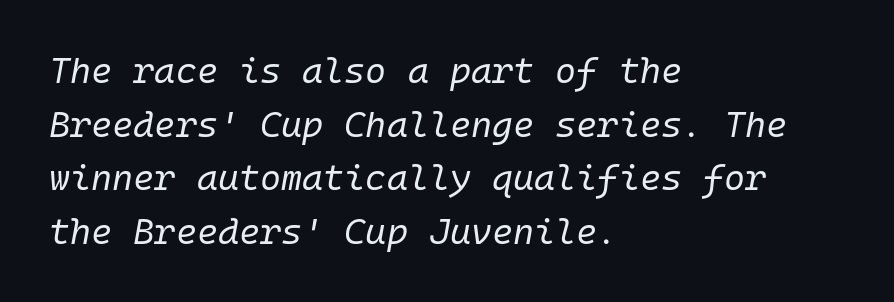
Q: Is the text bold? A: No.
Q: Is the text italic (slanted)? A: Yes, it leans right by about 10 degrees.
Q: Is the text underlined? A: No.
Q: How is the paragraph aligned? A: Left-aligned.
Q: Is the spacing between letters normal or unusually wide? A: Normal.
Q: Is the spacing between lines tight, normal or loose? A: Normal.
Q: Width (condensed, normal, or wide)? A: Normal.
Q: Stroke contrast? A: Low.
Q: x-height? A: Medium.
Q: Monospaced? A: Yes.
